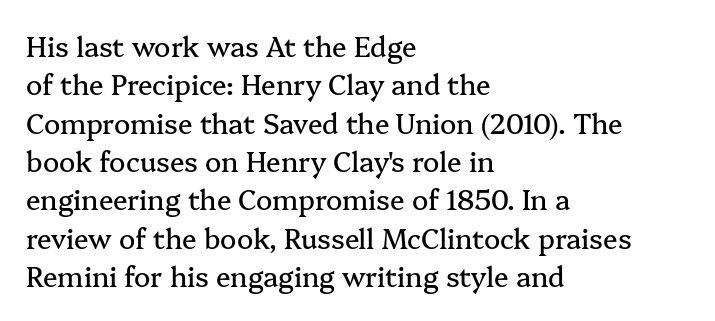
Compared with typical paragraphs, the rows here are spaced about the same. Posture: straight, roman, zero tilt. Inter-character spacing is left at the font's built-in metrics. The space beneath each line is pristine and unruled. The compositor pushed each line to the left boundary.
